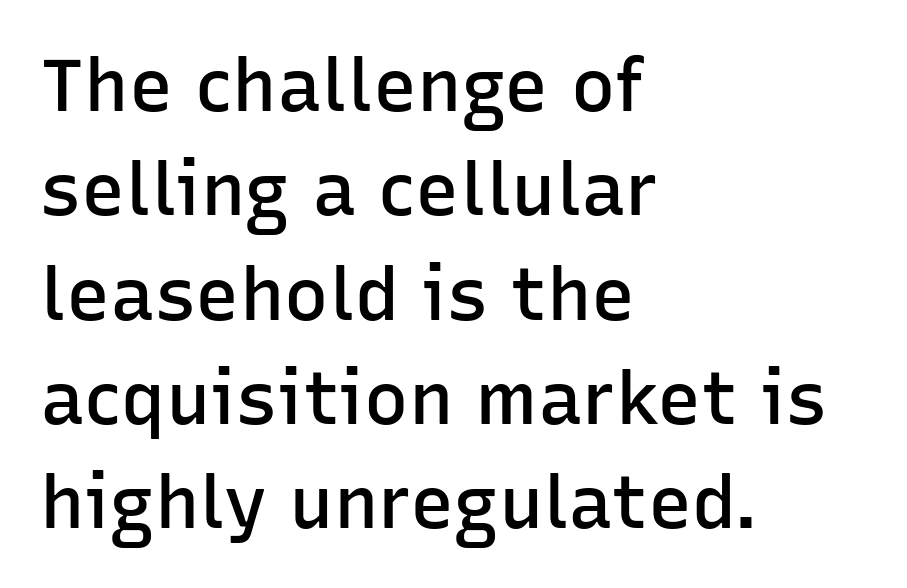
Q: Is the text bold? A: Semi-bold.
Q: Is the text italic (slanted)? A: No, it is upright.
Q: Is the typeface a serif or a sans-serif typeface? A: Sans-serif.
Q: Is the text underlined? A: No.
Q: How is the paragraph aligned? A: Left-aligned.
Q: Is the spacing between letters normal or unusually wide? A: Normal.
Q: Is the spacing between lines tight, normal or loose? A: Normal.
Q: Width (condensed, normal, or wide)? A: Normal.
Q: Stroke contrast? A: Low.
Q: x-height? A: Medium.
Q: Monospaced? A: No.
